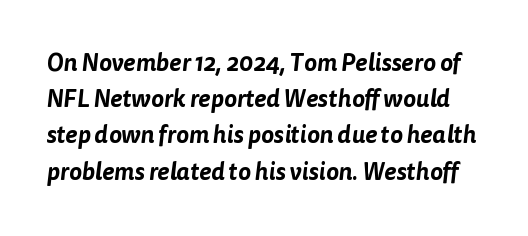
The image shows 24 px text type; set normal line spacing (1.51x), normal letter spacing, not underlined.
